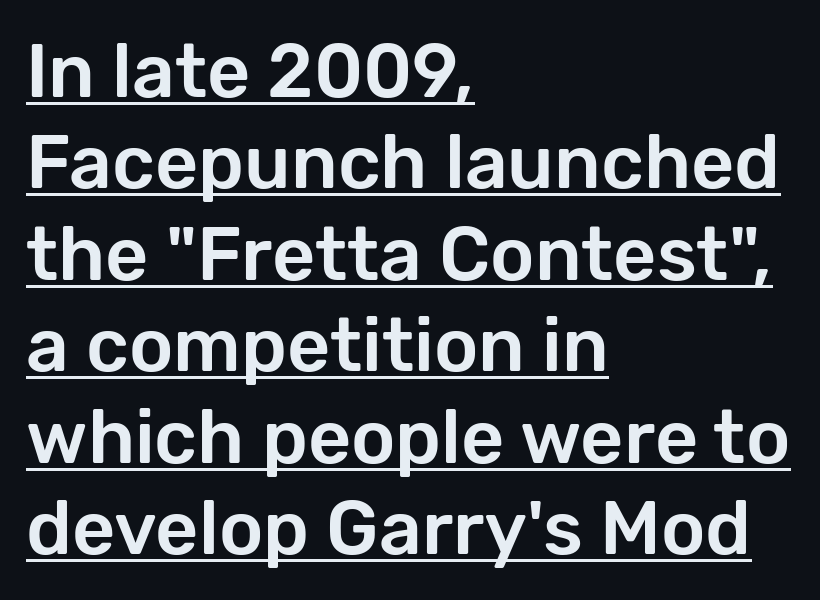
Each line of the rendering has a horizontal stroke beneath the glyphs. Style check: upright. You can tell from the bare stems that sans-serif type was used. The line texture is even and compact thanks to regular tracking. These lines are rendered in a variable-pitch font. The rendering anchors every line to the left-hand side.
